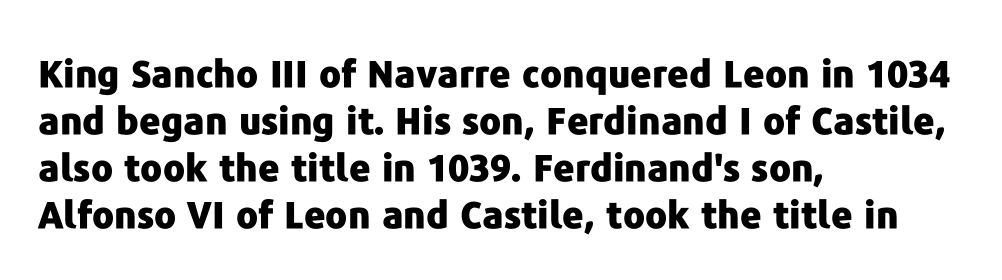
The strip under each line holds only bare page. Characters remain perfectly vertical along every line. Is this a sans? Yes — the strokes have no serifs. The letterforms sit shoulder to shoulder at normal distance. Pretty heavy lettering here — definitely bold.
